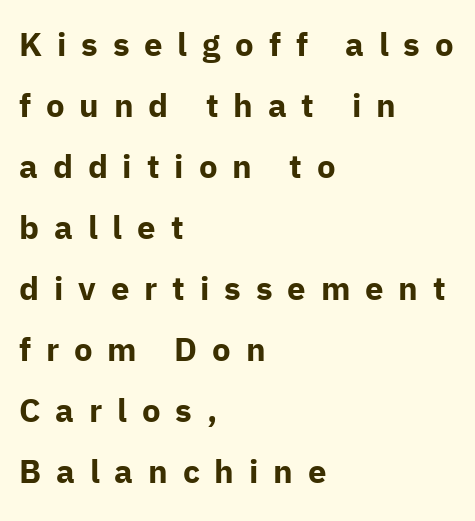
Q: Is the text bold? A: Yes.
Q: Is the text italic (slanted)? A: No, it is upright.
Q: Is the typeface a serif or a sans-serif typeface? A: Sans-serif.
Q: Is the text underlined? A: No.
Q: How is the paragraph aligned? A: Left-aligned.
Q: Is the spacing between letters normal or unusually wide? A: Unusually wide.
Q: Width (condensed, normal, or wide)? A: Normal.
Q: Stroke contrast? A: Low.
Q: x-height? A: Medium.
Q: Monospaced? A: No.
